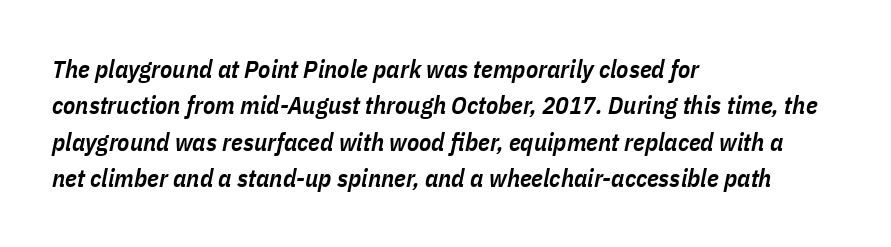
{"italic": "yes", "lean": "right", "slant_degrees": 11, "bold": "semi", "underline": "no", "align": "left", "line_spacing": "normal", "line_spacing_ratio": 1.46, "letter_spacing": "normal", "letter_spacing_em": 0.0, "glyph_px": 25}
